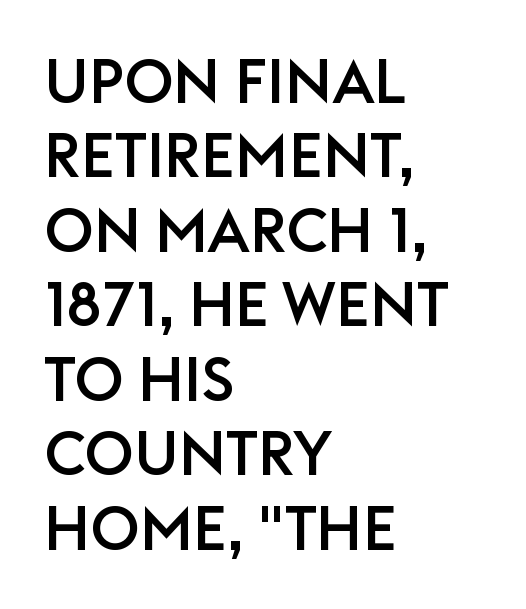
Q: Is the text italic (slanted)? A: No, it is upright.
Q: Is the typeface a serif or a sans-serif typeface? A: Sans-serif.
Q: Is the text underlined? A: No.
Q: How is the paragraph aligned? A: Left-aligned.
Q: Is the spacing between letters normal or unusually wide? A: Normal.
Q: Width (condensed, normal, or wide)? A: Normal.
Q: Stroke contrast? A: Low.
Q: x-height? A: Large.
Q: Monospaced? A: No.
